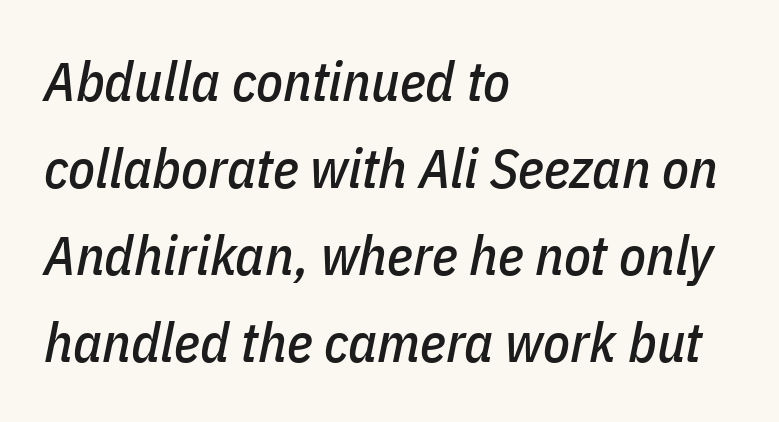
The image shows 55 px condensed type, italic (leaning right); set left-aligned, normal line spacing (1.58x), normal letter spacing, not underlined; low stroke contrast and a medium x-height.
